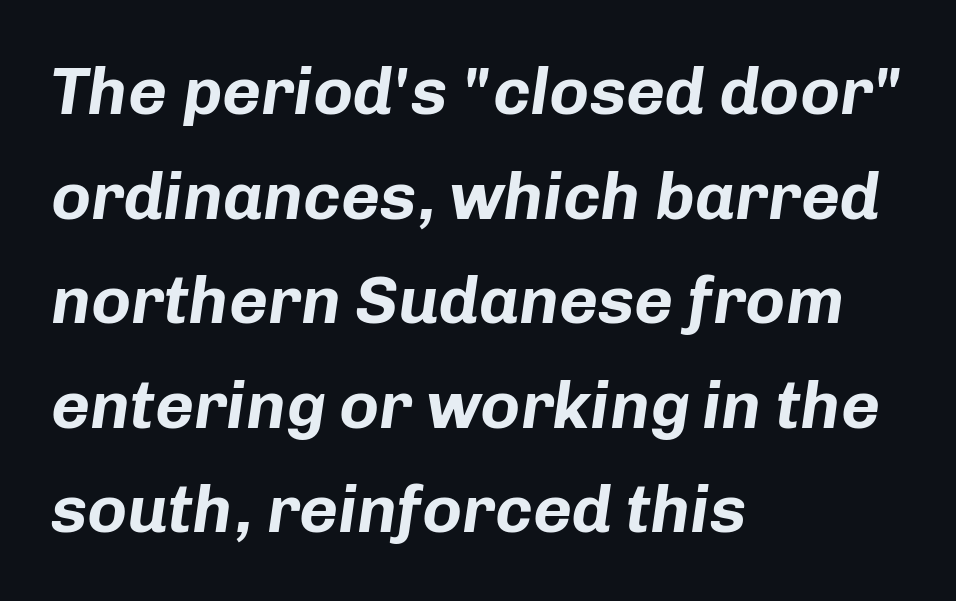
{"italic": "yes", "lean": "right", "slant_degrees": 8, "bold": "yes", "weight": "bold", "width": "normal", "stroke_contrast": "low", "x_height": "medium", "monospaced": "no", "underline": "no", "align": "left", "line_spacing": "normal", "line_spacing_ratio": 1.56, "letter_spacing": "normal", "letter_spacing_em": 0.0, "glyph_px": 67}
